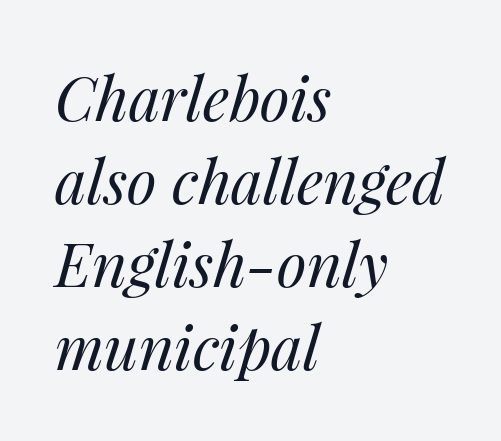
{"italic": "yes", "lean": "right", "slant_degrees": 14, "bold": "no", "weight": "regular", "width": "normal", "stroke_contrast": "medium", "x_height": "medium", "monospaced": "no", "underline": "no", "align": "left", "line_spacing": "normal", "line_spacing_ratio": 1.36, "letter_spacing": "normal", "letter_spacing_em": 0.0, "glyph_px": 61}
